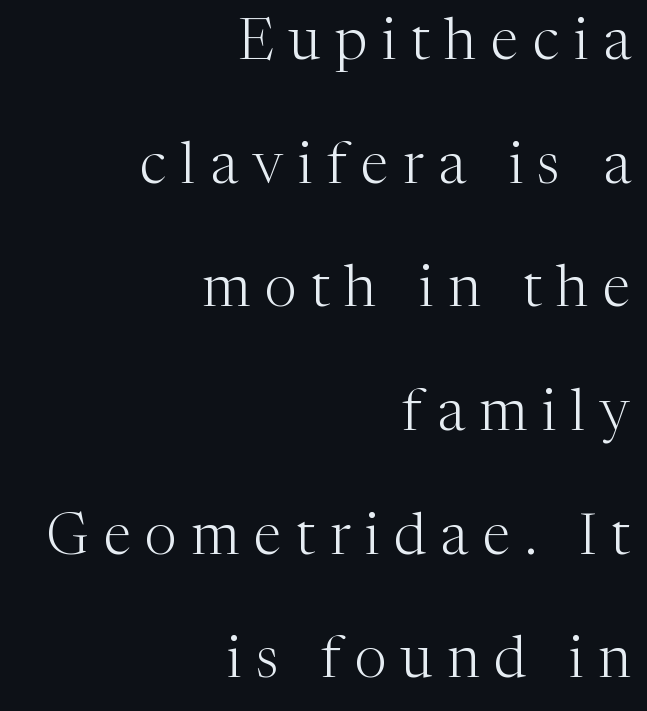
{"serif": "yes", "italic": "no", "bold": "no", "weight": "light", "width": "normal", "stroke_contrast": "medium", "x_height": "medium", "monospaced": "no", "underline": "no", "align": "right", "line_spacing": "loose", "line_spacing_ratio": 2.17, "letter_spacing": "wide", "letter_spacing_em": 0.26, "glyph_px": 57}
